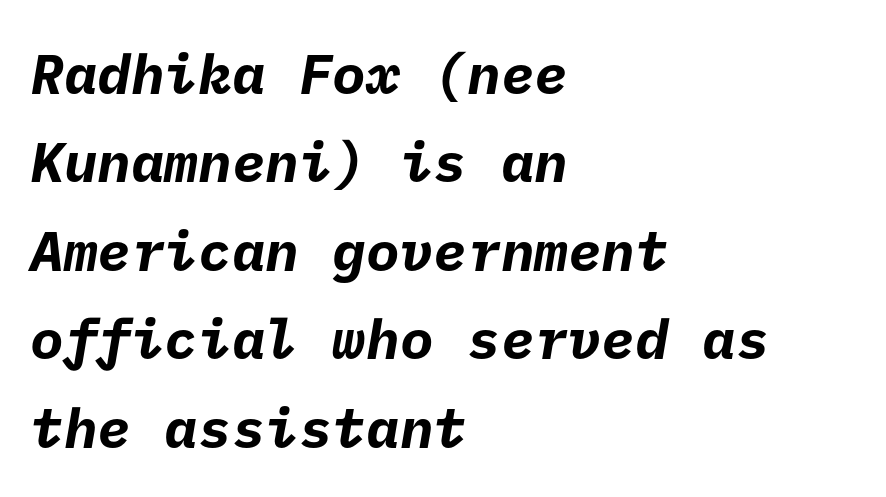
The image shows 56 px bold sans-serif type; set left-aligned, normal line spacing (1.58x), normal letter spacing, not underlined; low stroke contrast and a medium x-height.
